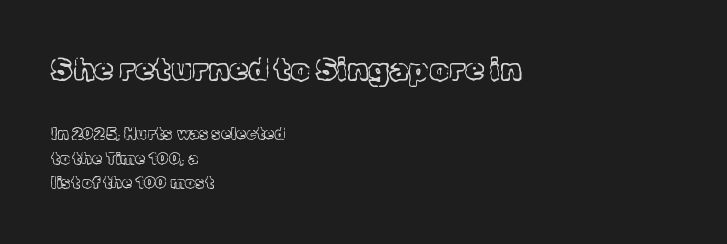
{"serif": "yes", "italic": "no", "bold": "no", "weight": "light", "width": "normal", "x_height": "medium", "monospaced": "no", "underline": "no", "align": "left", "line_spacing": "normal", "line_spacing_ratio": 1.55, "letter_spacing": "normal", "letter_spacing_em": 0.0, "larger_block": "first", "size_ratio": 1.94, "glyph_px": 31}
